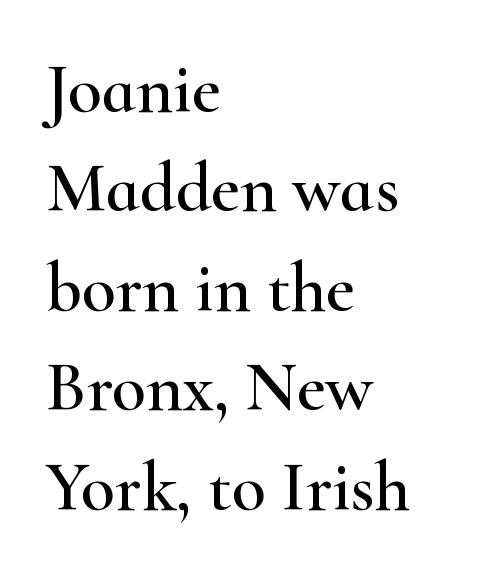
{"serif": "yes", "italic": "no", "width": "wide", "stroke_contrast": "high", "x_height": "small", "monospaced": "no", "underline": "no", "align": "left", "line_spacing": "normal", "line_spacing_ratio": 1.42, "letter_spacing": "normal", "letter_spacing_em": 0.0, "glyph_px": 70}
